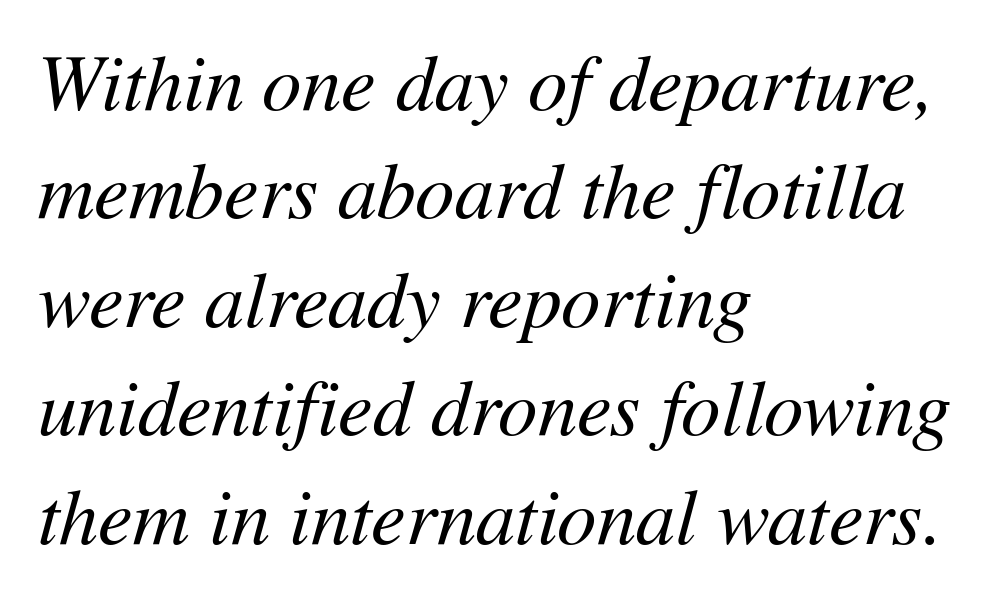
Q: Is the text bold? A: No.
Q: Is the text italic (slanted)? A: Yes, it leans right by about 11 degrees.
Q: Is the text underlined? A: No.
Q: How is the paragraph aligned? A: Left-aligned.
Q: Is the spacing between letters normal or unusually wide? A: Normal.
Q: Is the spacing between lines tight, normal or loose? A: Normal.
Q: Width (condensed, normal, or wide)? A: Normal.
Q: Stroke contrast? A: Medium.
Q: x-height? A: Medium.
Q: Monospaced? A: No.
